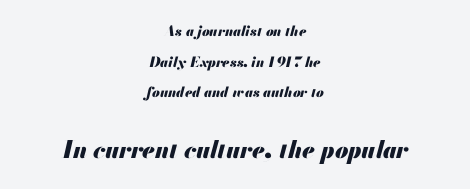
The image shows 24 px bold type, italic (leaning right); set centered, loose line spacing (2.19x), normal letter spacing, not underlined; the second (bottom) block is 1.71x larger.
